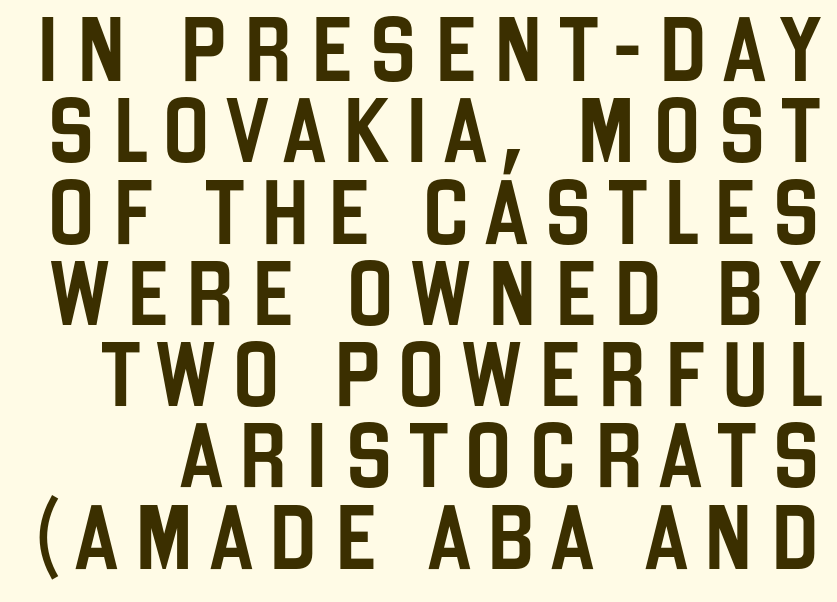
The image shows 64 px condensed sans-serif type, upright; set normal line spacing (1.27x), unusually wide letter spacing (+0.26 em), not underlined; low stroke contrast and a large x-height.
